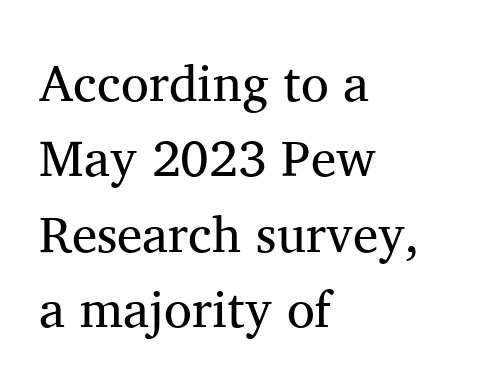
Students, note that the glyphs here touch the page at normal intervals. A light-to-regular cut is what we see here. Teacher's note: observe the even left margin — that is flush-left alignment. Check under the words: just untouched page. Font category for this specimen: serif.
